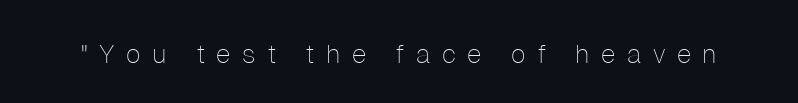
The image shows 26 px text type, upright; set unusually wide letter spacing (+0.44 em), not underlined.
